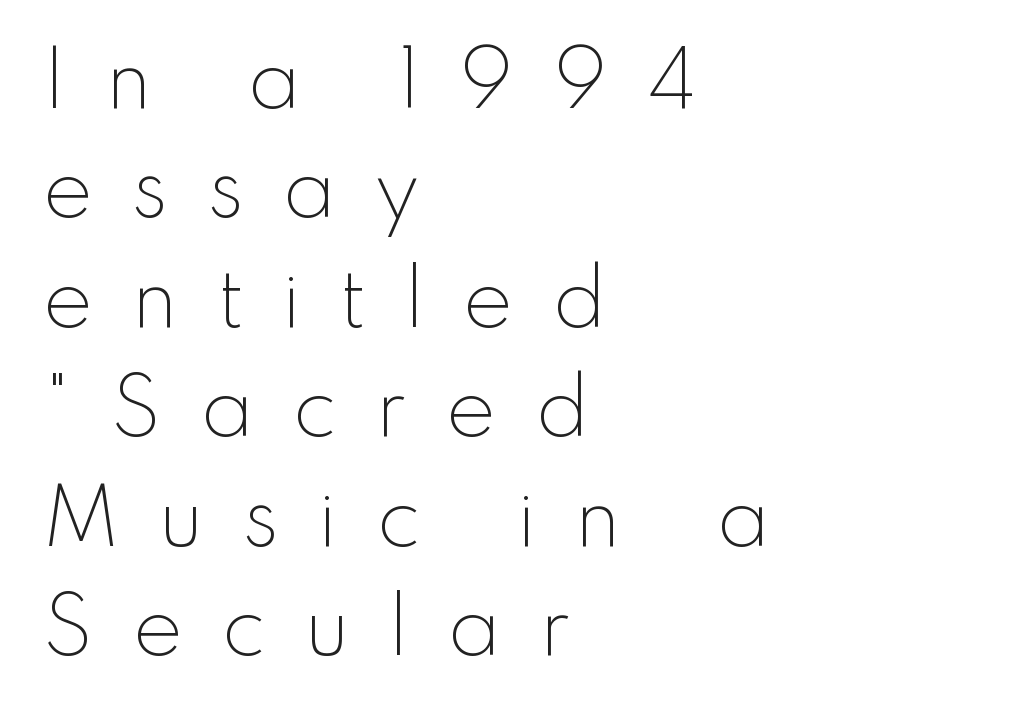
The image shows 76 px light sans-serif type, upright; set left-aligned, normal line spacing (1.44x), unusually wide letter spacing (+0.5 em), not underlined; low stroke contrast and a small x-height.
